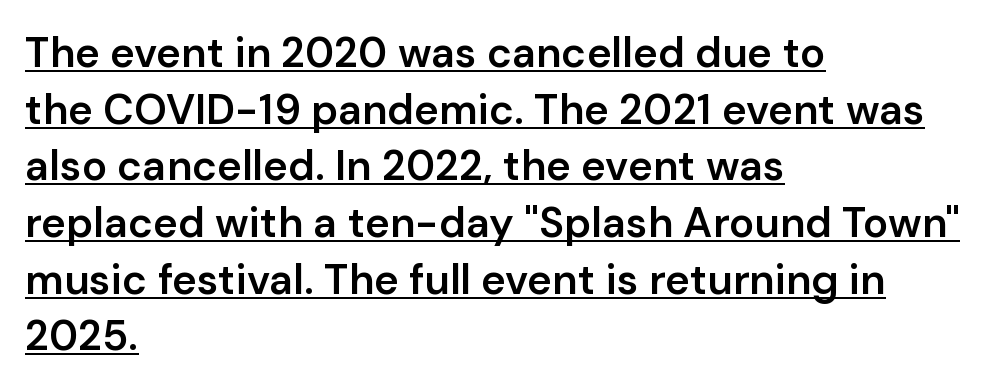
The image shows 42 px semibold sans-serif type, upright; set left-aligned, normal line spacing (1.35x), normal letter spacing, underlined; low stroke contrast and a medium x-height.
